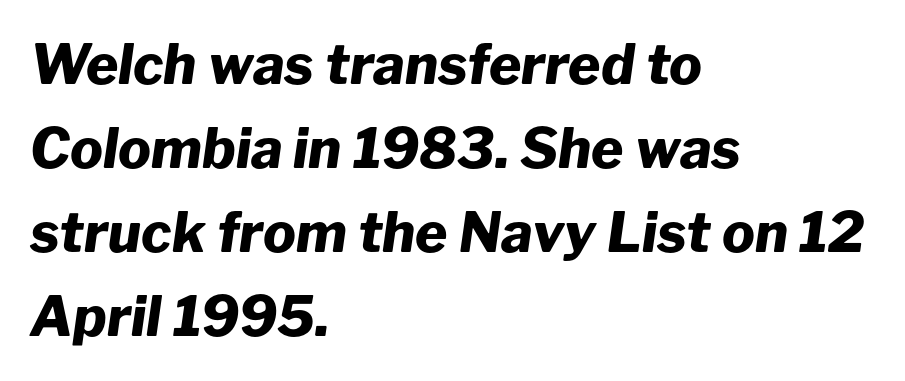
{"italic": "yes", "lean": "right", "slant_degrees": 8, "bold": "yes", "weight": "heavy", "width": "normal", "stroke_contrast": "low", "x_height": "medium", "monospaced": "no", "underline": "no", "align": "left", "line_spacing": "normal", "line_spacing_ratio": 1.53, "letter_spacing": "normal", "letter_spacing_em": 0.0, "glyph_px": 55}
